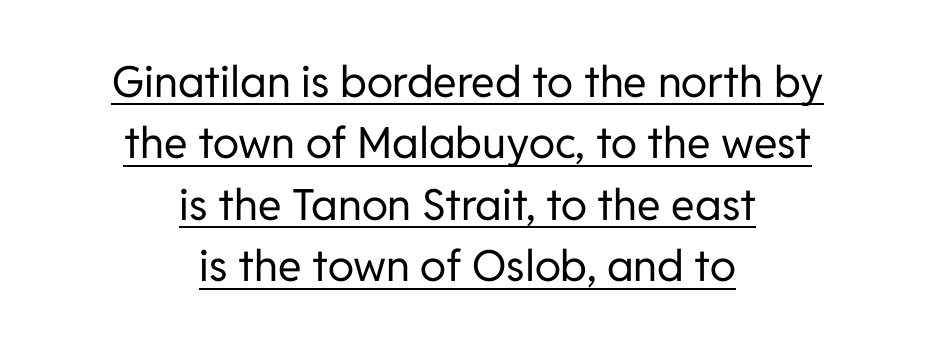
Q: Is the text bold? A: No.
Q: Is the text italic (slanted)? A: No, it is upright.
Q: Is the typeface a serif or a sans-serif typeface? A: Sans-serif.
Q: Is the text underlined? A: Yes.
Q: How is the paragraph aligned? A: Centered.
Q: Is the spacing between letters normal or unusually wide? A: Normal.
Q: Is the spacing between lines tight, normal or loose? A: Normal.
Q: Width (condensed, normal, or wide)? A: Normal.
Q: Stroke contrast? A: Low.
Q: x-height? A: Medium.
Q: Monospaced? A: No.
